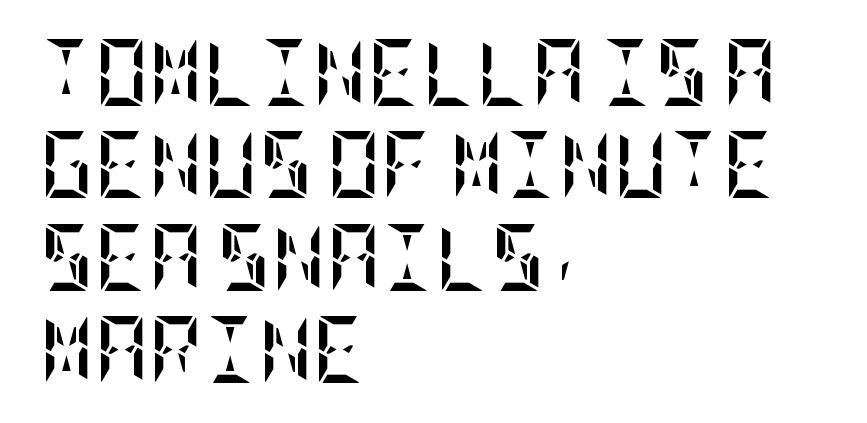
The image shows 67 px semibold, condensed type, upright; set left-aligned, normal line spacing (1.38x), normal letter spacing, not underlined; low stroke contrast and a large x-height.
